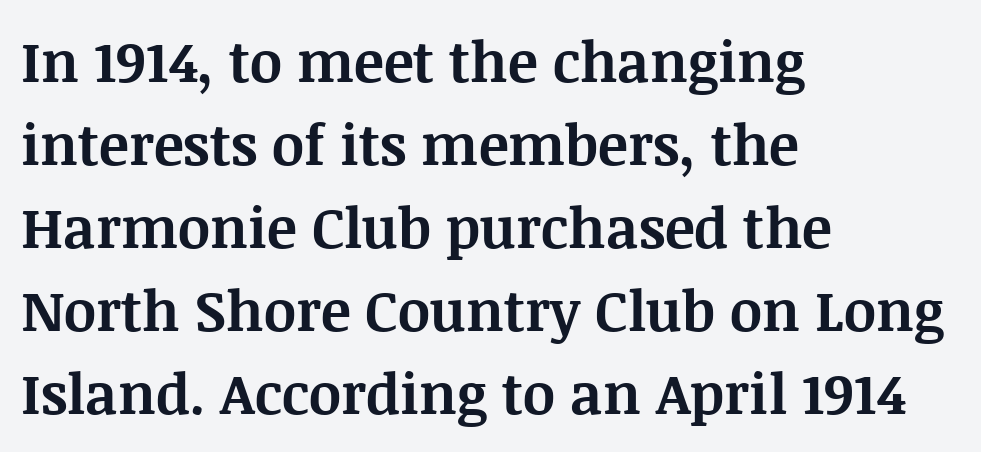
{"serif": "yes", "italic": "no", "bold": "yes", "weight": "bold", "width": "normal", "stroke_contrast": "medium", "x_height": "large", "monospaced": "no", "underline": "no", "align": "left", "line_spacing": "normal", "line_spacing_ratio": 1.48, "letter_spacing": "normal", "letter_spacing_em": 0.0, "glyph_px": 56}
